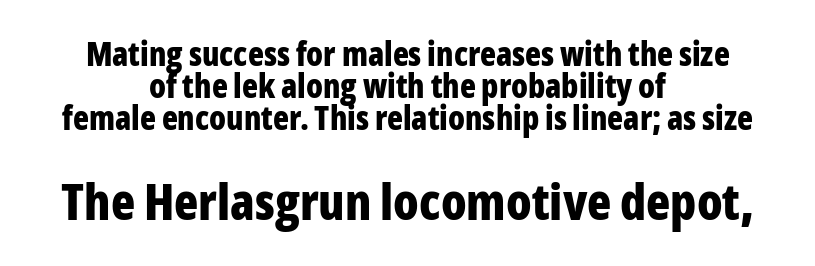
Q: Is the text bold? A: Yes.
Q: Is the text italic (slanted)? A: No, it is upright.
Q: Is the typeface a serif or a sans-serif typeface? A: Sans-serif.
Q: Is the text underlined? A: No.
Q: How is the paragraph aligned? A: Centered.
Q: Is the spacing between letters normal or unusually wide? A: Normal.
Q: Is the spacing between lines tight, normal or loose? A: Tight.
Q: Which block of text is set in a larger size, the first (top) or the second (bottom)? A: The second (bottom) one.
Q: Width (condensed, normal, or wide)? A: Condensed.
Q: Stroke contrast? A: Low.
Q: x-height? A: Medium.
Q: Monospaced? A: No.
